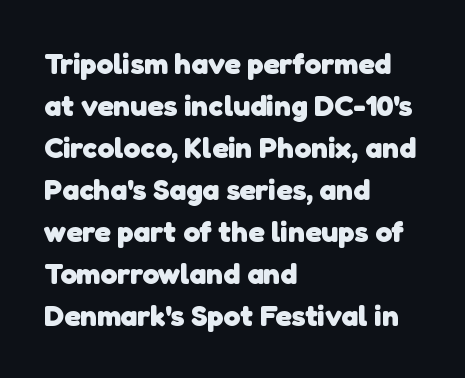
Thick stems and heavy bowls — unmistakably bold. The string is rendered with underlining switched off. This sample keeps an unexceptional amount of space between lines. Looks like regular typesetting: each glyph gets only the width it needs.
